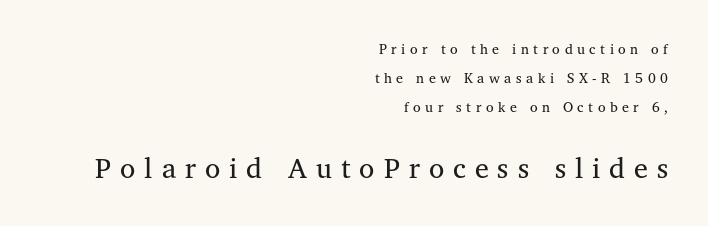
The image shows 28 px regular-weight serif type, upright; set right-aligned, loose line spacing (2.08x), unusually wide letter spacing (+0.32 em), not underlined; the second (bottom) block is 2.0x larger; medium stroke contrast and a medium x-height.
